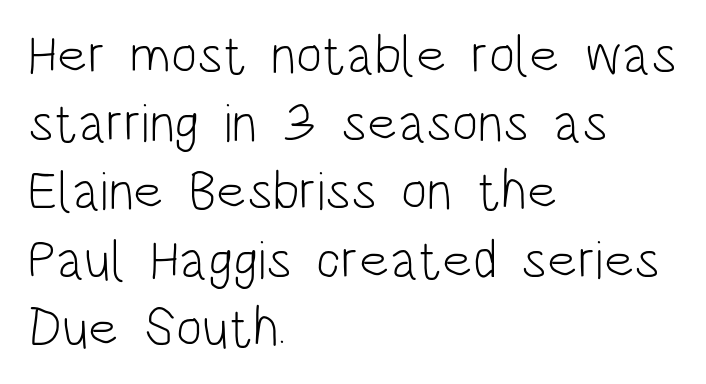
{"serif": "no", "italic": "no", "bold": "no", "weight": "light", "width": "condensed", "stroke_contrast": "low", "x_height": "large", "monospaced": "no", "underline": "no", "align": "left", "line_spacing_ratio": 1.24, "letter_spacing": "normal", "letter_spacing_em": 0.0, "glyph_px": 55}
